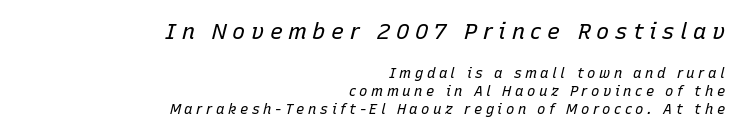
Q: Is the text bold? A: No.
Q: Is the text italic (slanted)? A: Yes, it leans right by about 15 degrees.
Q: Is the text underlined? A: No.
Q: How is the paragraph aligned? A: Right-aligned.
Q: Is the spacing between letters normal or unusually wide? A: Unusually wide.
Q: Is the spacing between lines tight, normal or loose? A: Normal.
Q: Which block of text is set in a larger size, the first (top) or the second (bottom)? A: The first (top) one.
